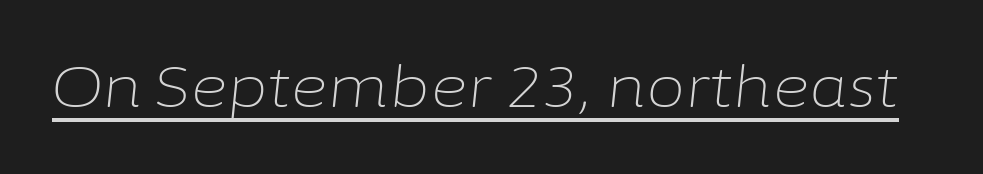
The image shows 57 px light type, italic (leaning right); set normal letter spacing, underlined; low stroke contrast and a medium x-height.
